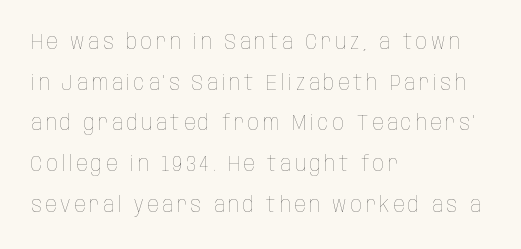
The image shows 22 px text type, upright; set left-aligned, line spacing 1.85x, not underlined.
